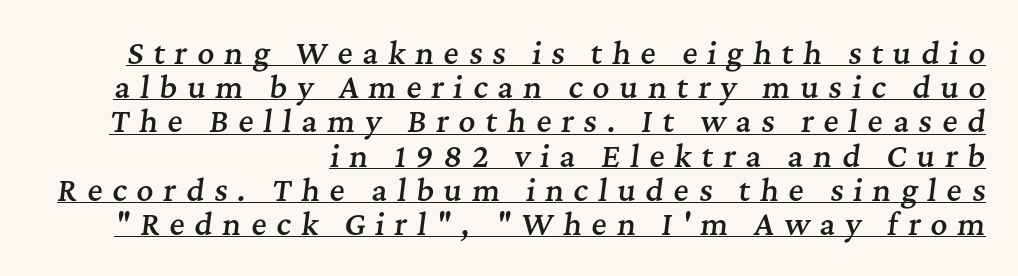
Look at the bottom of the vertical strokes: they flare into serifs here. In terms of letterspacing, this is a distinctly airy, spread setting. A student would call this right alignment; a typographer would say flush right, rag left. Proportional: the letters do not fall into vertical columns.
